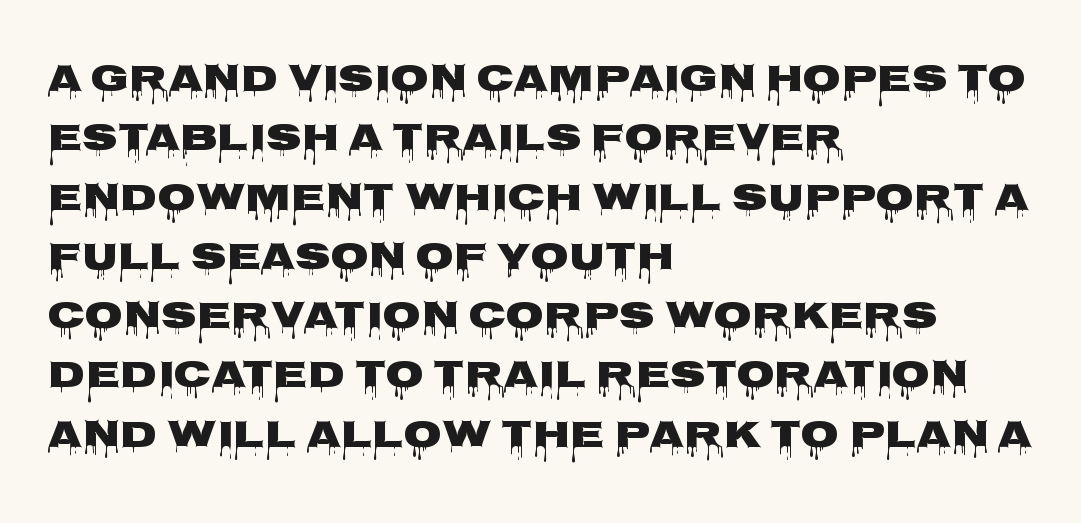
Horizontal bands of white between lines are of average thickness. Lines of text with bare space underneath. A classic flush-left, rag-right setting is used for this passage. These lines are rendered in a variable-pitch font.
